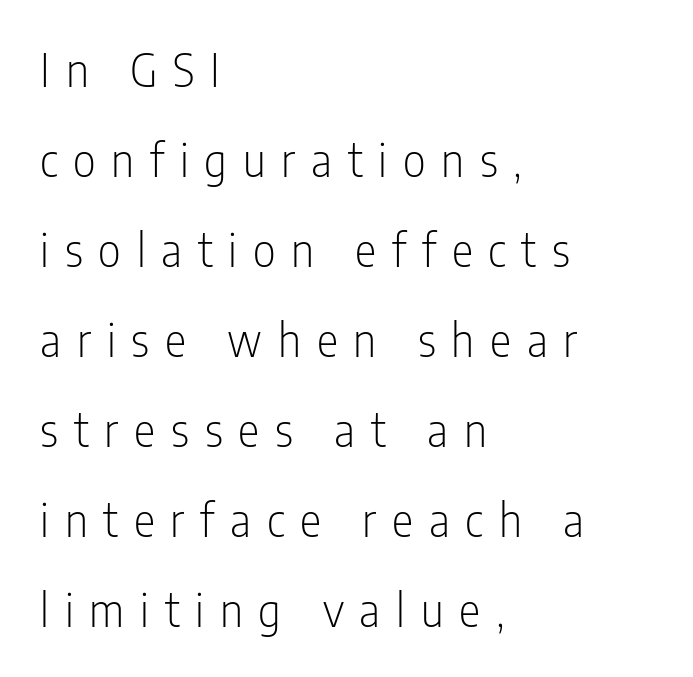
The image shows 45 px light, condensed sans-serif type, upright; set left-aligned, loose line spacing (2.0x), unusually wide letter spacing (+0.35 em), not underlined; low stroke contrast and a medium x-height.
